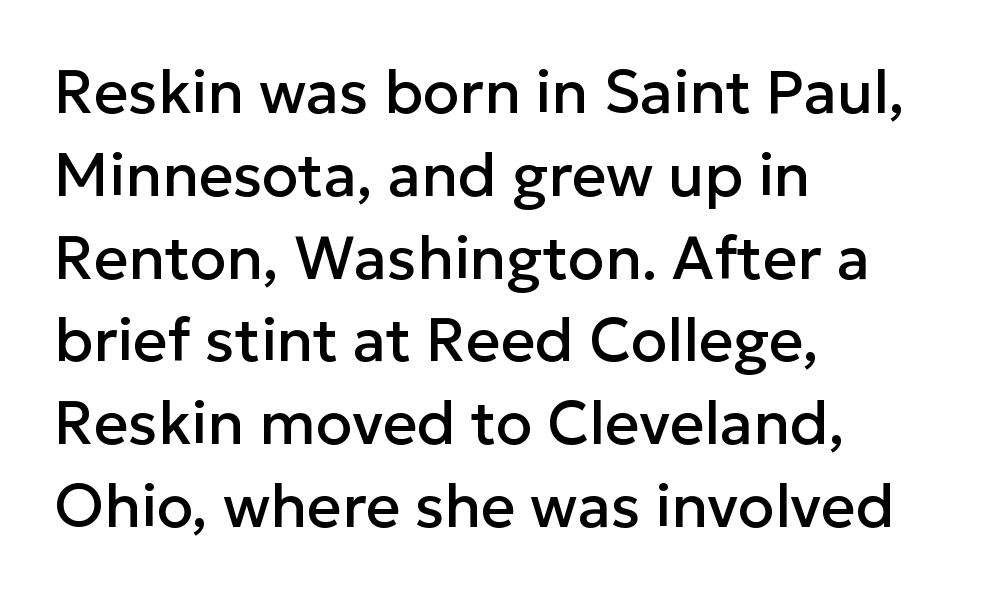
Character widths vary here, with narrow letters taking less room than wide ones. The words here are not underlined. The letters stand straight up with perfectly vertical stems. The rows are spaced the way most documents space them. The compositor pushed each line to the left boundary. There is no visible air inserted between adjacent glyphs.
